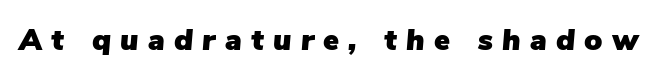
Looks like regular typesetting: each glyph gets only the width it needs. The rendering inserts visible extra space after every character. The passage shown leans; its letterforms are oblique. Glance below the letters and you will spot only blank space.
